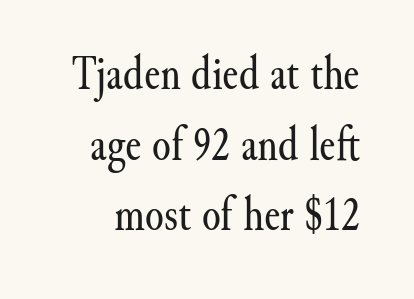
Do the characters align in a grid? No, the font is proportional. Upright lettering throughout. These lines are composed in type with serifs. Caption: standard tracking, unaltered. Regular leading.
